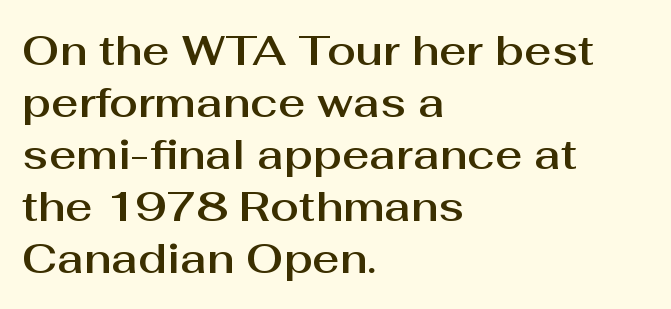
{"serif": "no", "italic": "no", "width": "normal", "stroke_contrast": "medium", "x_height": "medium", "monospaced": "no", "underline": "no", "align": "left", "line_spacing_ratio": 1.24, "letter_spacing": "normal", "letter_spacing_em": 0.0, "glyph_px": 42}
